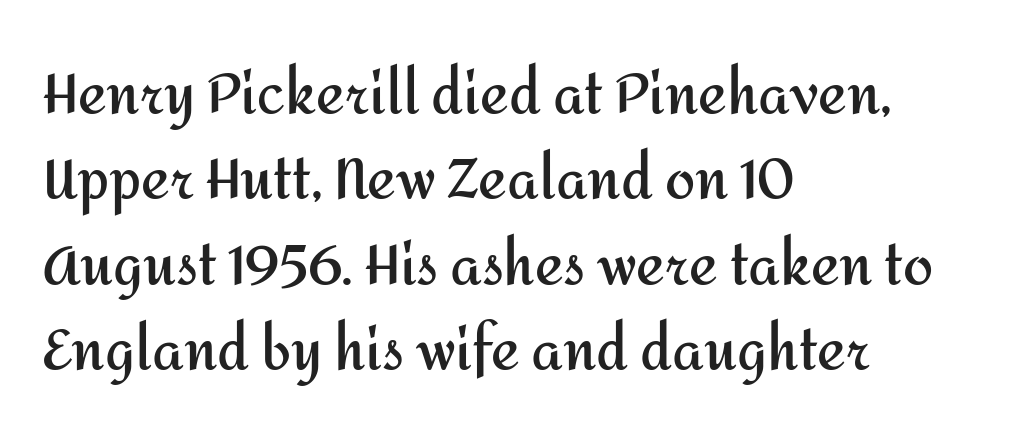
Q: Is the text bold? A: Yes.
Q: Is the text italic (slanted)? A: No, it is upright.
Q: Is the typeface a serif or a sans-serif typeface? A: Sans-serif.
Q: Is the text underlined? A: No.
Q: How is the paragraph aligned? A: Left-aligned.
Q: Is the spacing between letters normal or unusually wide? A: Normal.
Q: Is the spacing between lines tight, normal or loose? A: Normal.
Q: Width (condensed, normal, or wide)? A: Normal.
Q: Stroke contrast? A: Medium.
Q: x-height? A: Medium.
Q: Monospaced? A: No.
